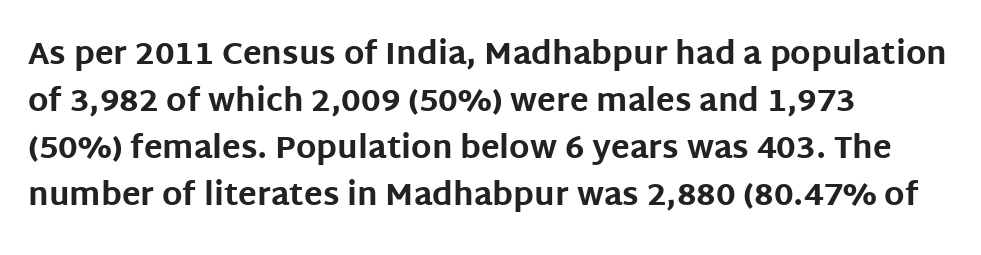
Set as a true bold cut, around the 700 mark. Compared with a centered layout, this one pins lines to the left instead. Do the letters lean? They stand straight. The letterforms sit shoulder to shoulder at normal distance. Type style note: lacks serifs. A normal amount of white space separates one row of letters from the next.
